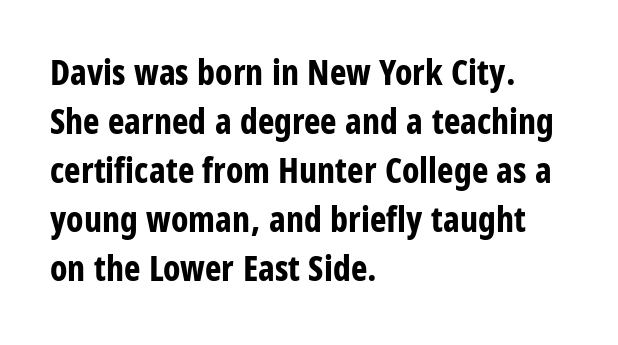
{"serif": "no", "italic": "no", "bold": "yes", "weight": "bold", "width": "condensed", "stroke_contrast": "low", "x_height": "large", "monospaced": "no", "underline": "no", "align": "left", "line_spacing": "normal", "line_spacing_ratio": 1.4, "letter_spacing": "normal", "letter_spacing_em": 0.0, "glyph_px": 35}
